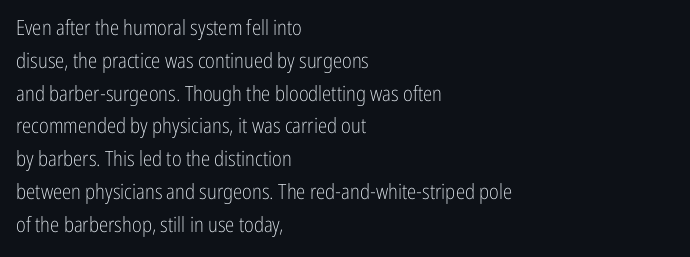
{"italic": "no", "bold": "no", "underline": "no", "align": "left", "line_spacing": "normal", "line_spacing_ratio": 1.56, "letter_spacing": "normal", "letter_spacing_em": 0.0, "glyph_px": 21}
